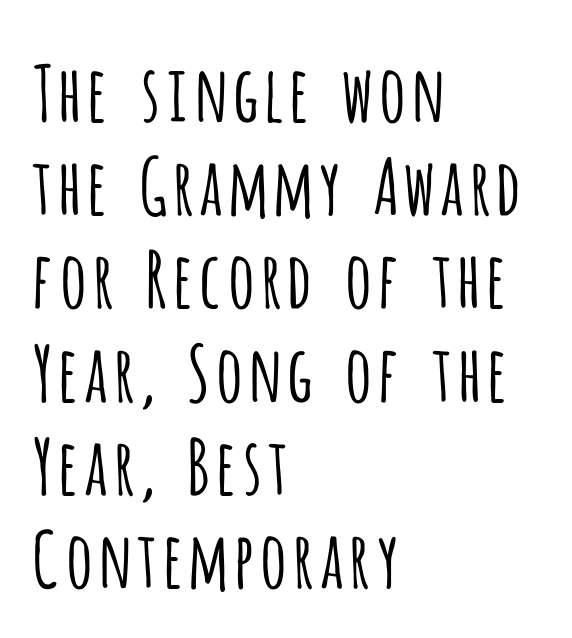
Q: Is the text bold? A: No.
Q: Is the text italic (slanted)? A: No, it is upright.
Q: Is the typeface a serif or a sans-serif typeface? A: Sans-serif.
Q: Is the text underlined? A: No.
Q: How is the paragraph aligned? A: Left-aligned.
Q: Is the spacing between letters normal or unusually wide? A: Normal.
Q: Width (condensed, normal, or wide)? A: Condensed.
Q: Stroke contrast? A: Low.
Q: x-height? A: Large.
Q: Monospaced? A: No.
